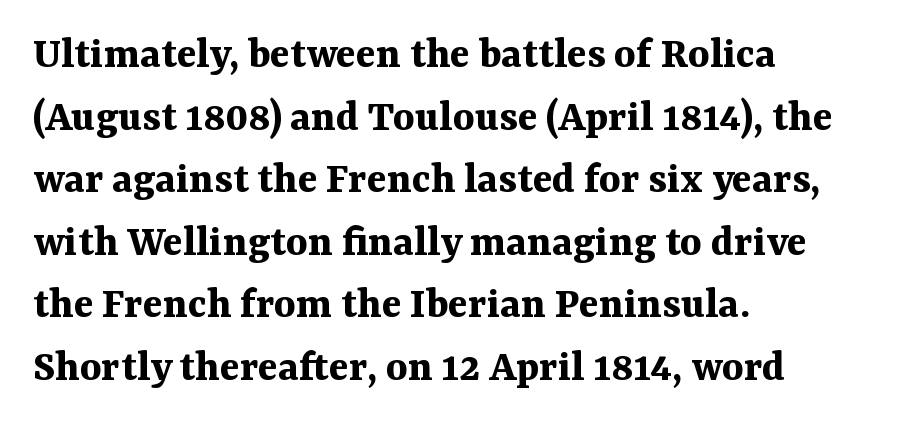
Q: Is the text bold? A: Yes.
Q: Is the text italic (slanted)? A: No, it is upright.
Q: Is the typeface a serif or a sans-serif typeface? A: Serif.
Q: Is the text underlined? A: No.
Q: How is the paragraph aligned? A: Left-aligned.
Q: Is the spacing between letters normal or unusually wide? A: Normal.
Q: Is the spacing between lines tight, normal or loose? A: Normal.
Q: Width (condensed, normal, or wide)? A: Normal.
Q: Stroke contrast? A: Medium.
Q: x-height? A: Medium.
Q: Monospaced? A: No.
